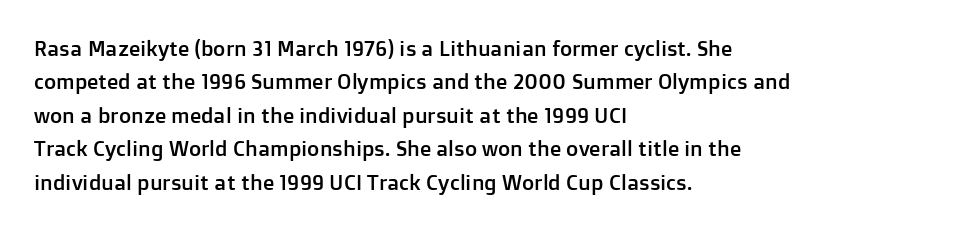
The image shows 21 px text type, upright; set left-aligned, normal line spacing (1.59x), normal letter spacing, not underlined.
